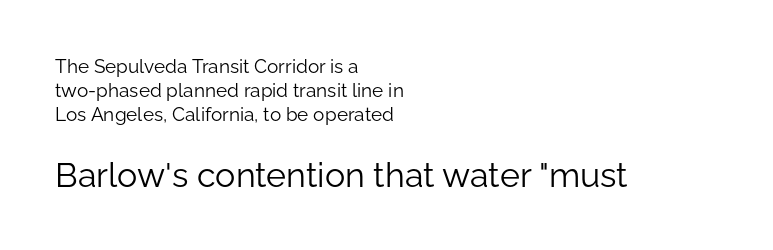
Do the characters align in a grid? No, the font is proportional. The words here are not underlined. Inter-character spacing is left at the font's built-in metrics. Quick note: not italic, upright. The lines are quadded left. Weight: regular or lighter.
